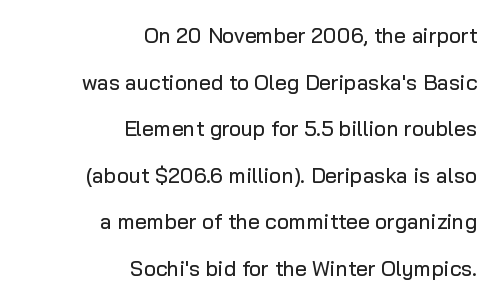
{"italic": "no", "underline": "no", "align": "right", "line_spacing": "loose", "line_spacing_ratio": 2.22, "letter_spacing": "normal", "letter_spacing_em": 0.0, "glyph_px": 21}
